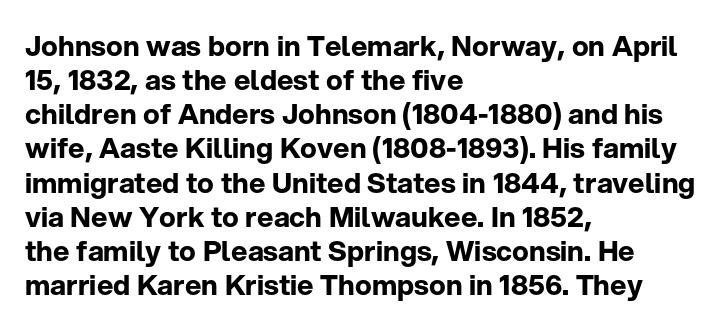
Q: Is the text bold? A: Yes.
Q: Is the text italic (slanted)? A: No, it is upright.
Q: Is the typeface a serif or a sans-serif typeface? A: Sans-serif.
Q: Is the text underlined? A: No.
Q: How is the paragraph aligned? A: Left-aligned.
Q: Is the spacing between letters normal or unusually wide? A: Normal.
Q: Width (condensed, normal, or wide)? A: Normal.
Q: Stroke contrast? A: Low.
Q: x-height? A: Medium.
Q: Monospaced? A: No.
